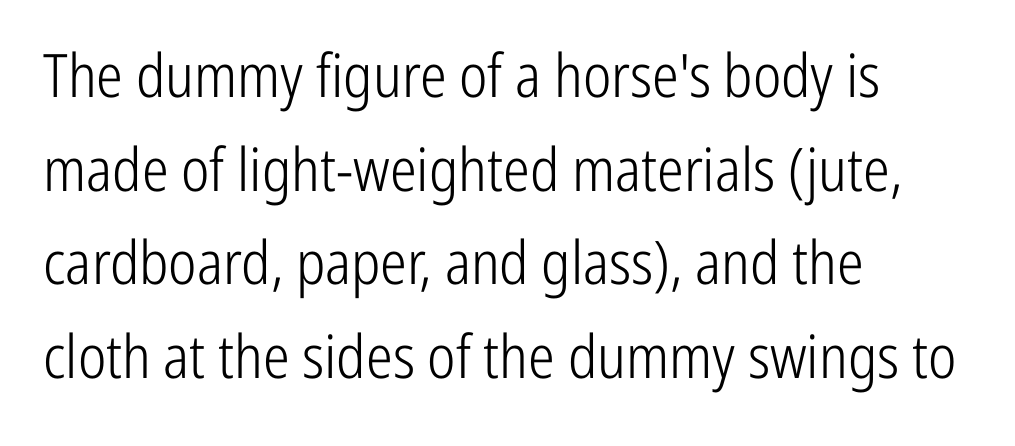
A quiet, ordinary-to-light weight characterises the typeface. The passage shown is typed in a proportional face where columns would drift. The foot of each line stays bare and open. Typographically, this falls in the sans-serif category. Between one letter and the next there's only the usual sliver of space. A student would call this left alignment; a typographer would say flush left, rag right.
